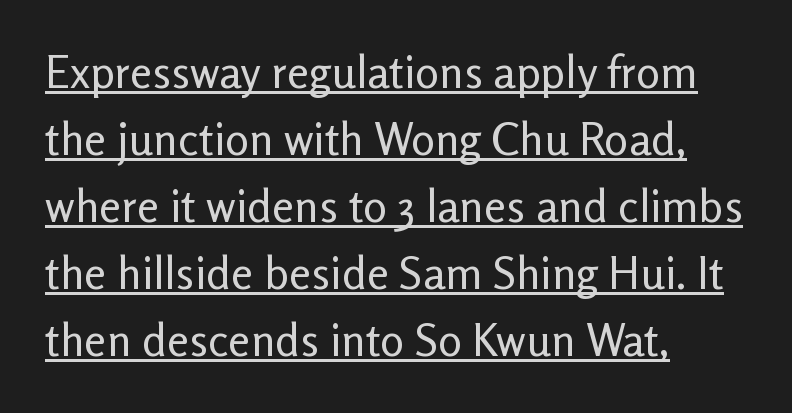
{"serif": "no", "italic": "no", "bold": "no", "weight": "regular", "width": "normal", "stroke_contrast": "low", "x_height": "medium", "monospaced": "no", "underline": "yes", "align": "left", "line_spacing": "normal", "line_spacing_ratio": 1.49, "letter_spacing": "normal", "letter_spacing_em": 0.0, "glyph_px": 45}
